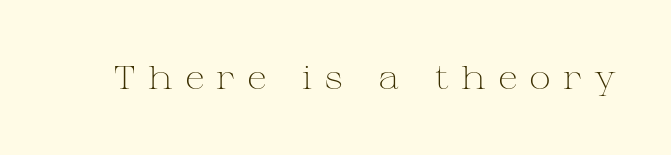
{"serif": "yes", "italic": "no", "bold": "no", "weight": "light", "width": "wide", "stroke_contrast": "medium", "x_height": "medium", "monospaced": "no", "underline": "no", "letter_spacing": "wide", "letter_spacing_em": 0.36, "glyph_px": 33}
